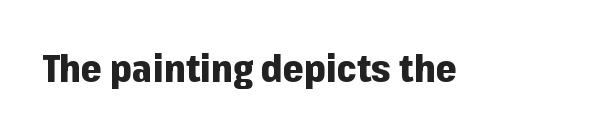
The image shows 37 px heavy sans-serif type, upright; set normal letter spacing, not underlined; low stroke contrast and a medium x-height.
